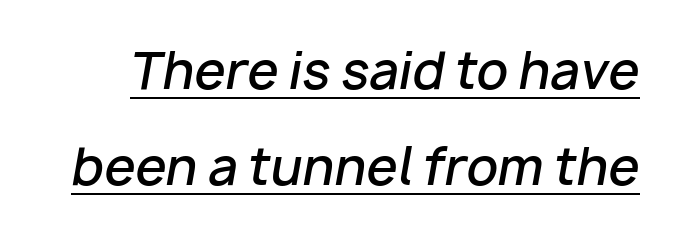
{"italic": "yes", "lean": "right", "slant_degrees": 10, "bold": "semi", "weight": "semibold", "width": "normal", "stroke_contrast": "low", "x_height": "medium", "monospaced": "no", "underline": "yes", "line_spacing": "loose", "line_spacing_ratio": 1.93, "letter_spacing": "normal", "letter_spacing_em": 0.0, "glyph_px": 50}
